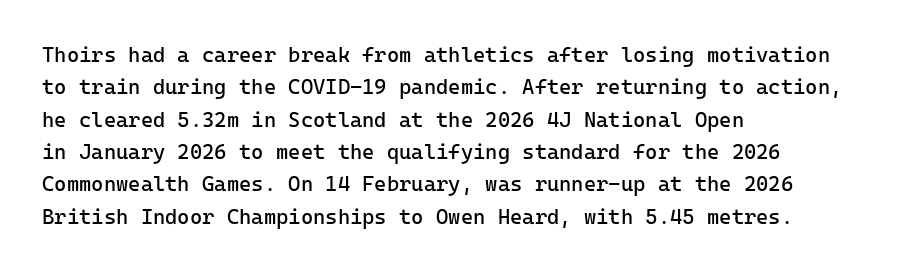
Words float on clear page, feet unadorned. Letters have the restrained weight of plain body copy at most. Horizontal alignment here is leftward, the default for most running prose. Whoever set this chose a conventional vertical rhythm. This sample uses an upright cut, with every glyph sitting square on the baseline.
